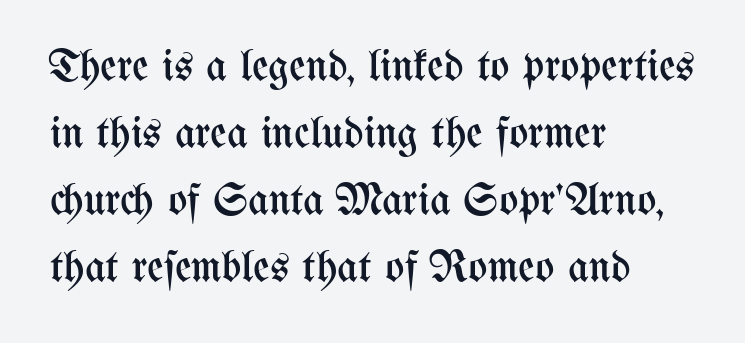
{"italic": "no", "bold": "no", "weight": "regular", "width": "condensed", "stroke_contrast": "medium", "x_height": "medium", "monospaced": "no", "underline": "no", "align": "left", "line_spacing": "normal", "line_spacing_ratio": 1.49, "letter_spacing": "normal", "letter_spacing_em": 0.0, "glyph_px": 45}
